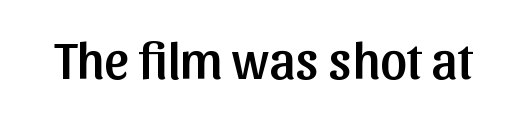
{"serif": "no", "italic": "no", "width": "normal", "stroke_contrast": "low", "x_height": "medium", "monospaced": "no", "underline": "no", "letter_spacing": "normal", "letter_spacing_em": 0.0, "glyph_px": 53}
